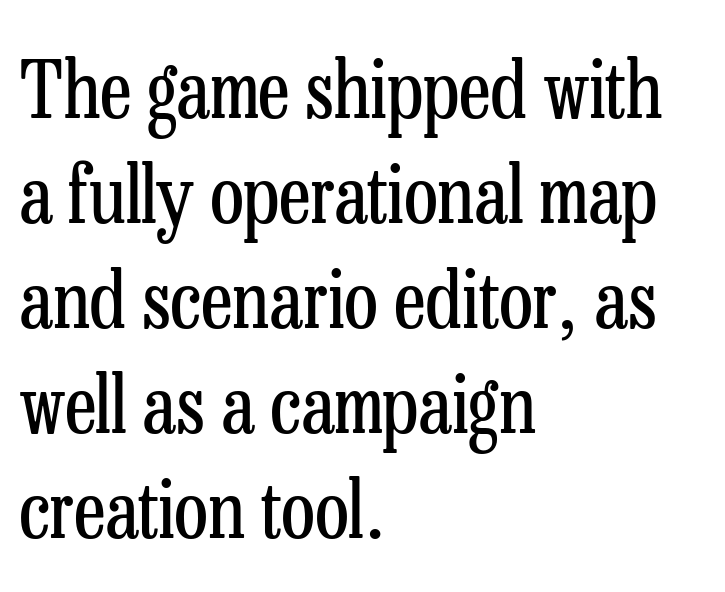
{"serif": "yes", "italic": "no", "bold": "no", "weight": "regular", "width": "condensed", "stroke_contrast": "low", "x_height": "medium", "monospaced": "no", "underline": "no", "align": "left", "line_spacing": "normal", "line_spacing_ratio": 1.33, "letter_spacing": "normal", "letter_spacing_em": 0.0, "glyph_px": 79}
